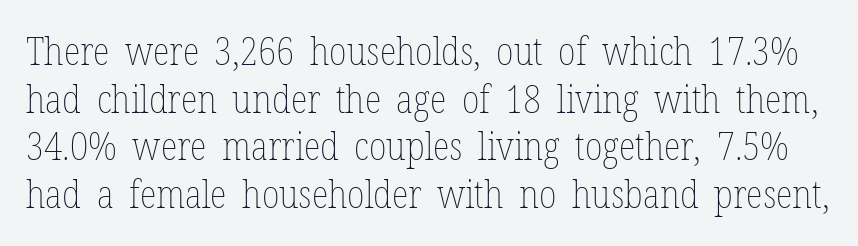
Stems here are at most as thick as an everyday book face. How are the letters spaced? Ordinarily, with no added tracking. Glance below the letters and you will spot only blank space. Italic? Not at all — the glyphs are vertical. Is this a fixed-width face? No — the glyphs have proportional, varying widths.
